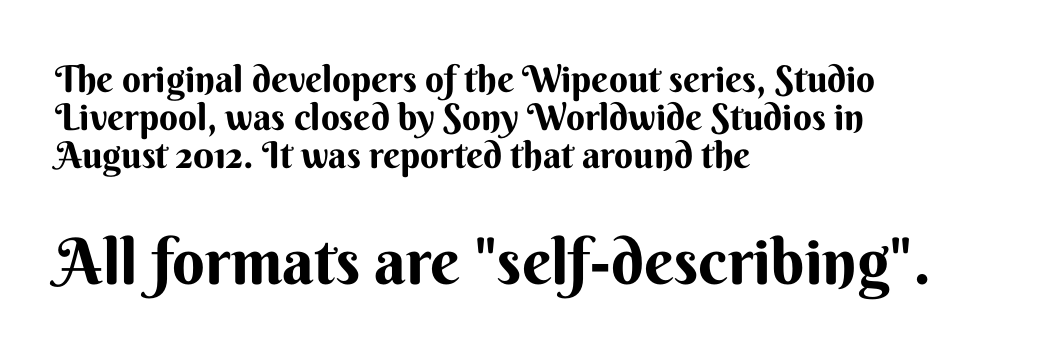
The image shows 64 px bold sans-serif type, upright; set left-aligned, tight line spacing (1.03x), normal letter spacing, not underlined; the second (bottom) block is 1.73x larger; medium stroke contrast and a small x-height.
